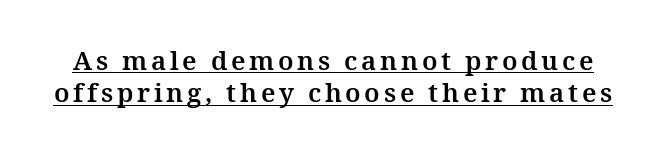
The axis of the letterforms is exactly vertical. This sample carries an underscore along the baseline area. Horizontal bands of white between lines are of average thickness.
